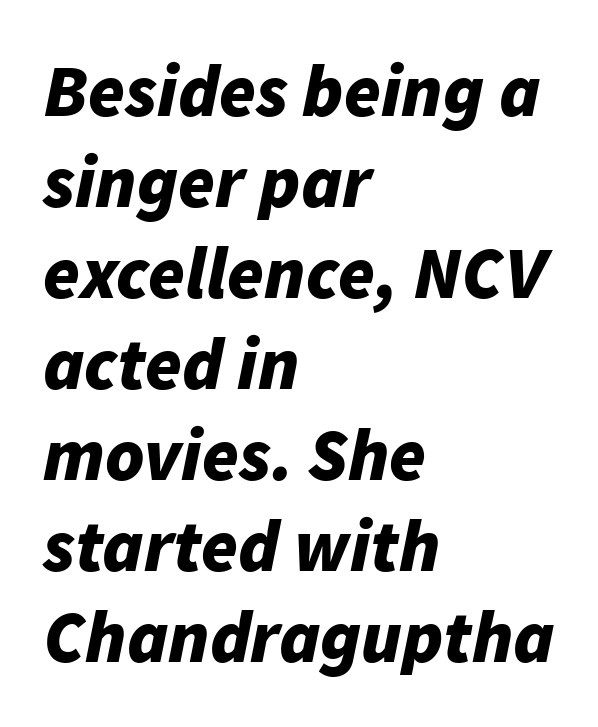
{"italic": "yes", "lean": "right", "slant_degrees": 11, "bold": "yes", "weight": "bold", "width": "normal", "stroke_contrast": "low", "x_height": "medium", "monospaced": "no", "underline": "no", "align": "left", "line_spacing_ratio": 1.23, "letter_spacing": "normal", "letter_spacing_em": 0.0, "glyph_px": 74}
